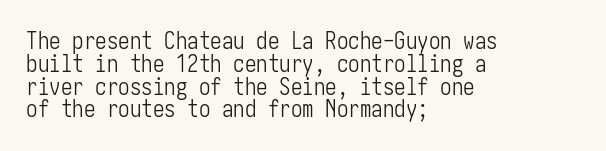
The image shows 23 px text type, upright; set left-aligned, tight line spacing (0.99x), normal letter spacing, not underlined.
